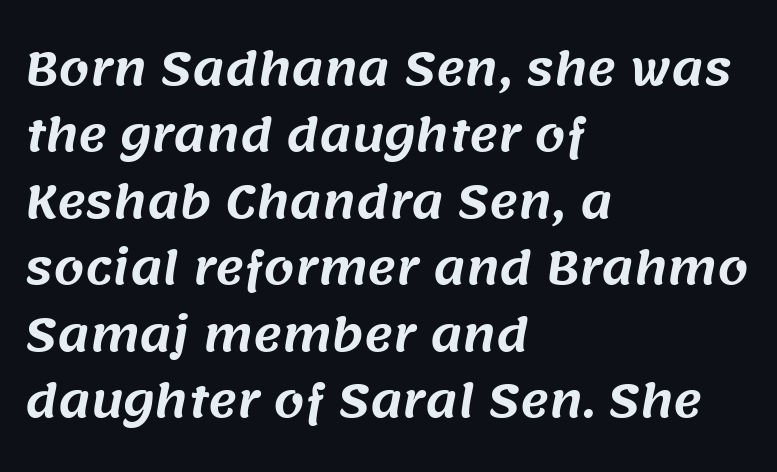
{"serif": "no", "width": "normal", "stroke_contrast": "medium", "x_height": "large", "monospaced": "no", "underline": "no", "align": "left", "line_spacing": "normal", "line_spacing_ratio": 1.51, "letter_spacing": "normal", "letter_spacing_em": 0.0, "glyph_px": 44}
